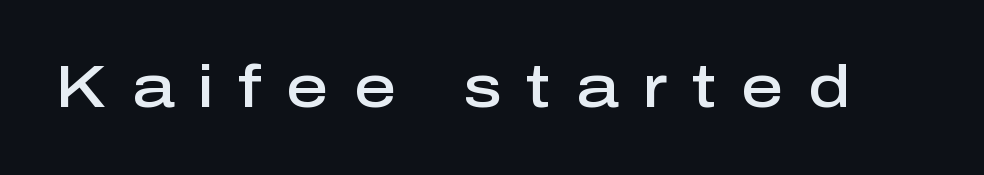
The image shows 59 px semibold sans-serif type, upright; set unusually wide letter spacing (+0.41 em), not underlined; low stroke contrast and a medium x-height.
